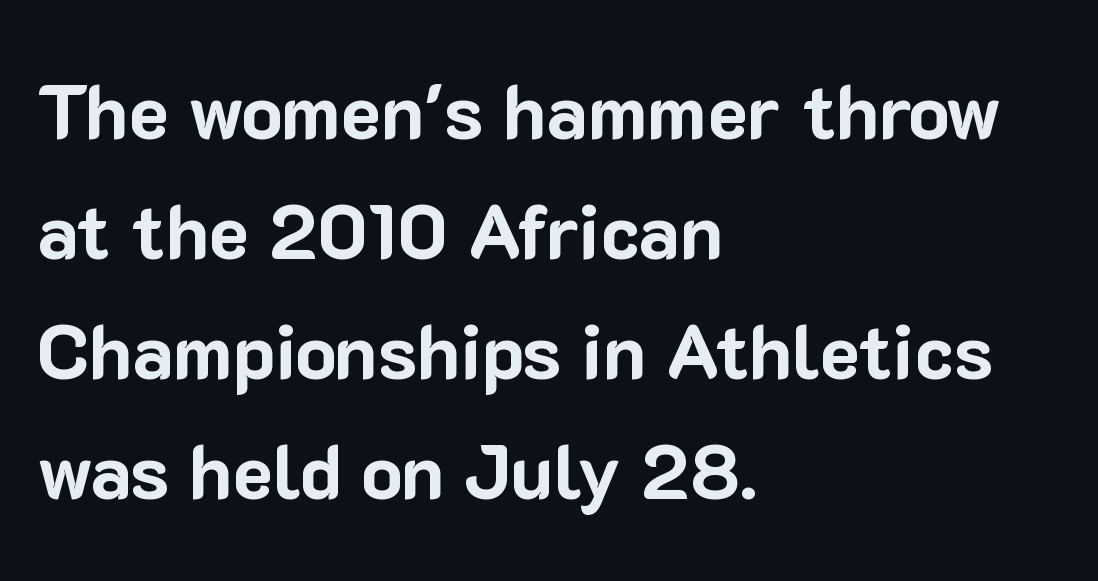
Q: Is the text bold? A: Yes.
Q: Is the text italic (slanted)? A: No, it is upright.
Q: Is the typeface a serif or a sans-serif typeface? A: Sans-serif.
Q: Is the text underlined? A: No.
Q: How is the paragraph aligned? A: Left-aligned.
Q: Is the spacing between letters normal or unusually wide? A: Normal.
Q: Is the spacing between lines tight, normal or loose? A: Normal.
Q: Width (condensed, normal, or wide)? A: Normal.
Q: Stroke contrast? A: Low.
Q: x-height? A: Medium.
Q: Monospaced? A: No.
